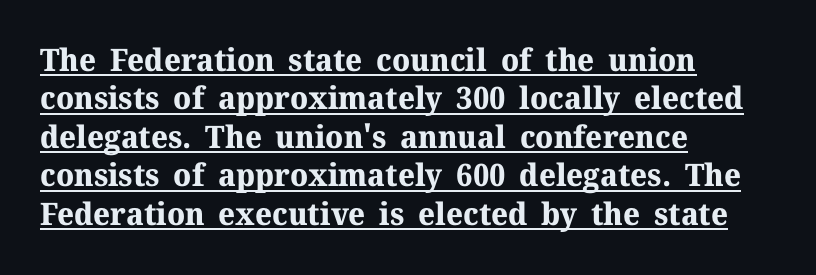
Compared with a centered layout, this one pins lines to the left instead. How heavy is the stroke? Heavy — this is a bold. Serif or sans? Serif — the stroke terminals have little feet. This is roman type, the default non-slanted kind. Varying glyph widths throughout — classic text-font behaviour.
